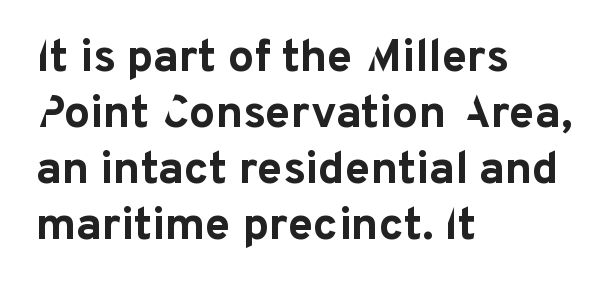
Notice how the stems are strictly vertical — no italics here. The letters advance in unequal steps, a hallmark of proportional type. Has an underline been added? It has not. Nothing unusual about the tracking: characters are spaced as the font intends.
